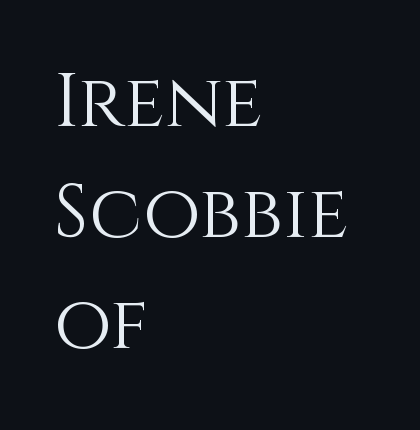
The image shows 74 px light type, upright; set left-aligned, normal line spacing (1.5x), normal letter spacing, not underlined; a large x-height.
